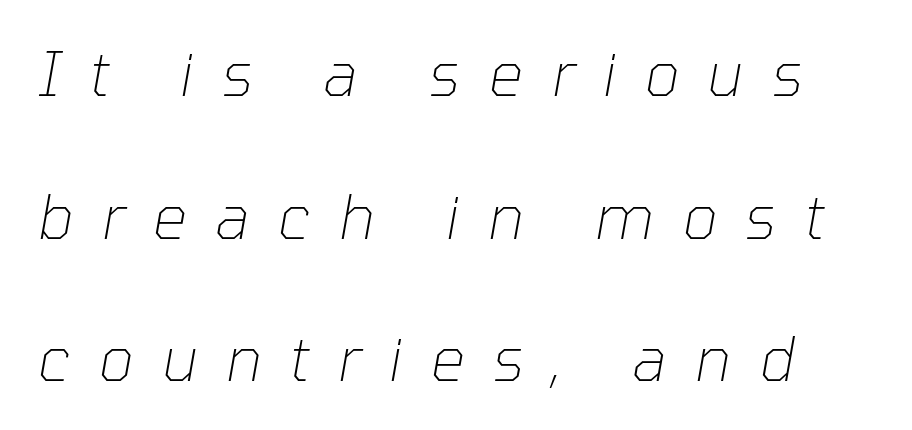
The image shows 61 px thin type, italic (leaning right); set left-aligned, loose line spacing (2.34x), unusually wide letter spacing (+0.46 em), not underlined; low stroke contrast and a medium x-height.
